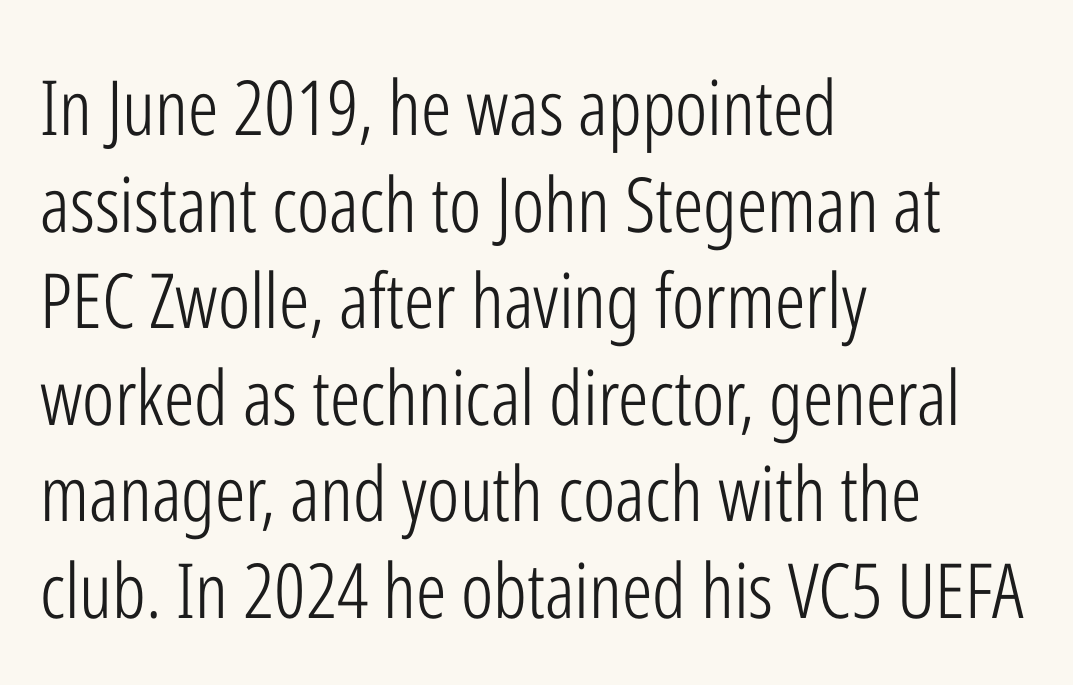
Style check: upright. Think of a printed novel: that variable character pitch is what you see here. The lines sit at an ordinary, default distance from one another. Alignment: flush left. Vertical stems look standard width or narrower in stroke. Does extra space separate the letters? No, they use regular spacing.
